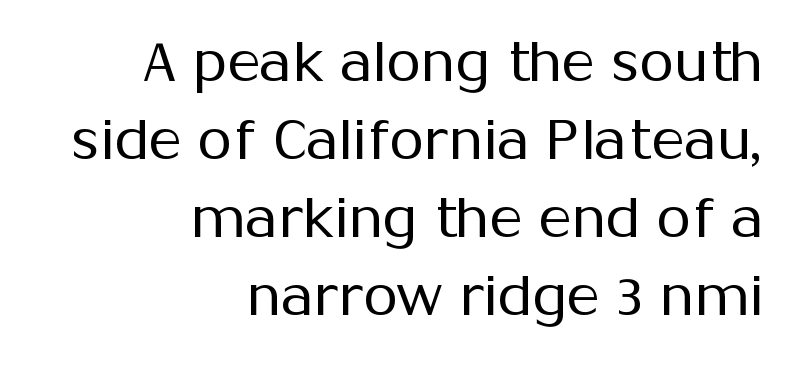
The image shows 56 px regular-weight sans-serif type, upright; set right-aligned, normal line spacing (1.39x), normal letter spacing, not underlined; medium stroke contrast and a medium x-height.
